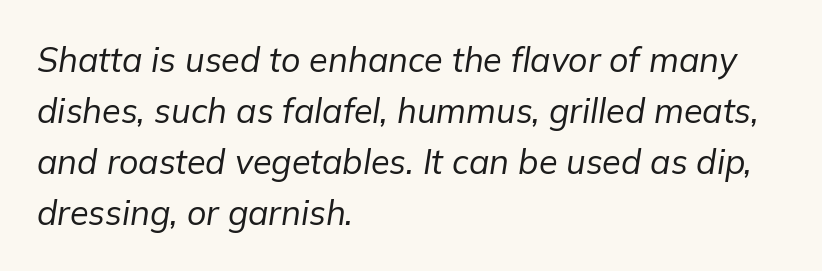
The image shows 34 px regular-weight type, italic (leaning right); set left-aligned, normal line spacing (1.5x), normal letter spacing, not underlined; low stroke contrast and a medium x-height.
